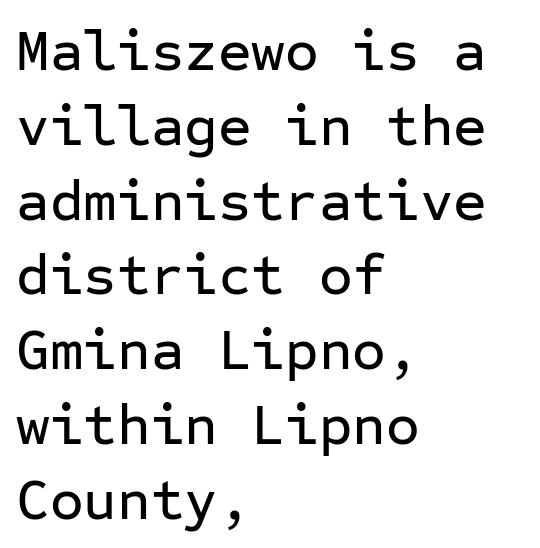
{"serif": "no", "italic": "no", "width": "normal", "stroke_contrast": "low", "x_height": "medium", "monospaced": "yes", "underline": "no", "align": "left", "line_spacing": "normal", "line_spacing_ratio": 1.29, "letter_spacing": "normal", "letter_spacing_em": 0.0, "glyph_px": 58}
